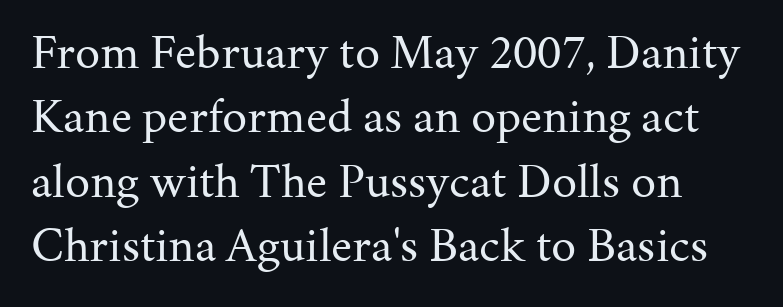
What stands out about the letter spacing? Nothing — it is the standard amount. Heaviness? Minimal to ordinary, like unemphasized prose. Rule under the text: the space is simply empty. The axis of the letterforms is exactly vertical. This rendering employs a face with finishing strokes, i.e., a serif. Each letter keeps its own natural width here, so spacing adapts to shape.
